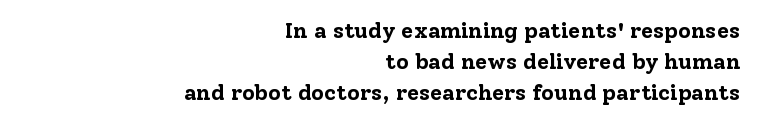
Descender tails drop into unmarked territory. What stands out about the letter spacing? Nothing — it is the standard amount. Visually the block forms a straight wall on the right and a jagged coastline on the left. Posture: straight, roman, zero tilt. Heft: maximum for text — a bold. The designer left line spacing at the default.
